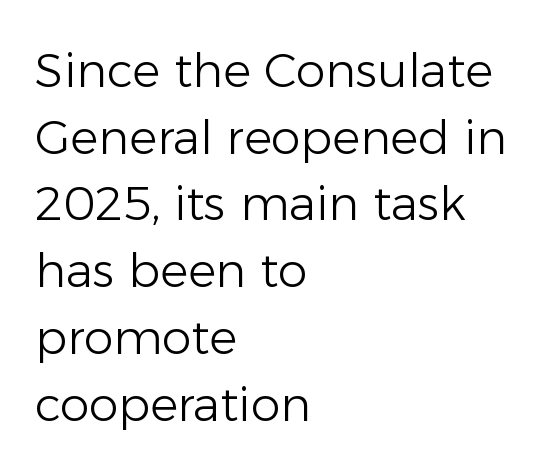
Weight class: somewhere from thin through regular. Posture: upright roman. Reading down the block, your eye returns to a fixed left position each line. Only glyphs here, with clear space below each row. The face used here is rendered with its standard letterfit.
